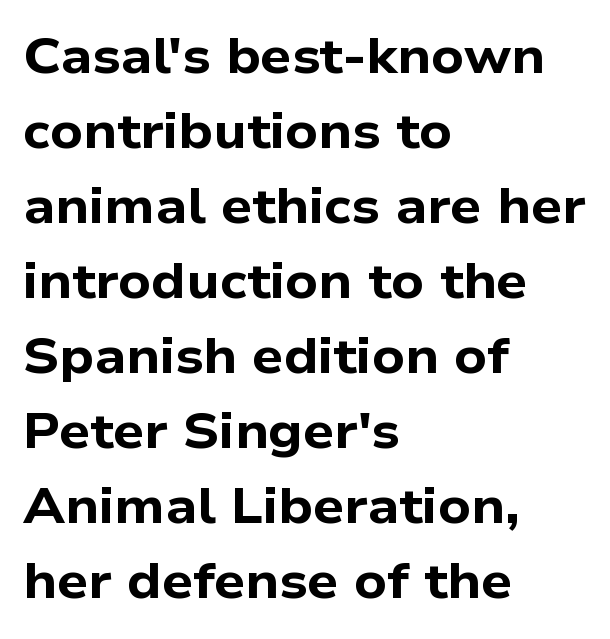
The image shows 49 px bold, wide sans-serif type; set left-aligned, normal line spacing (1.53x), normal letter spacing, not underlined; low stroke contrast and a medium x-height.
